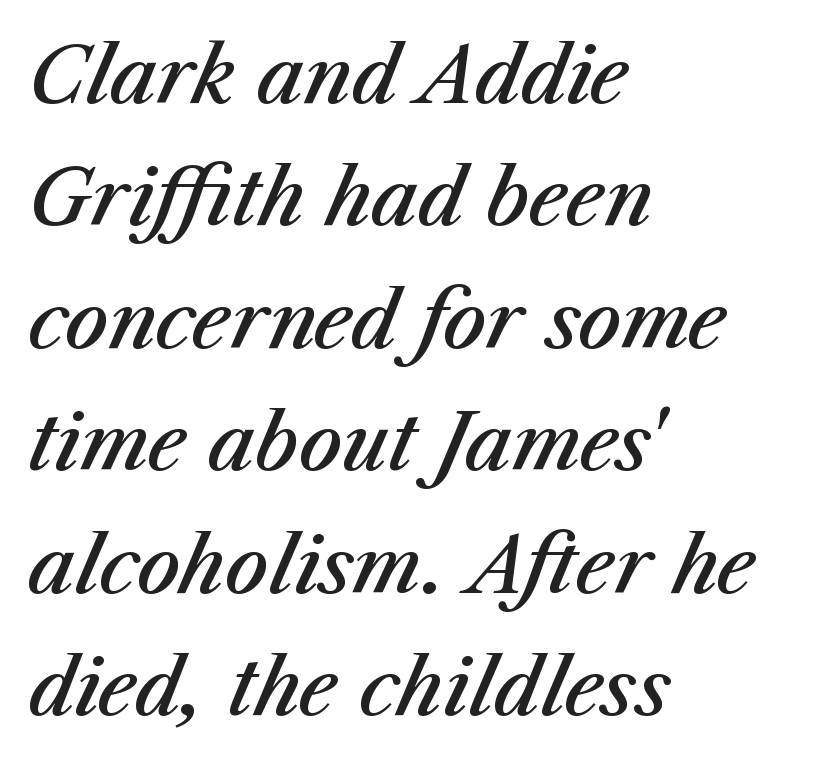
{"italic": "yes", "lean": "right", "slant_degrees": 23, "bold": "semi", "weight": "semibold", "width": "normal", "stroke_contrast": "medium", "x_height": "medium", "monospaced": "no", "underline": "no", "align": "left", "line_spacing": "normal", "line_spacing_ratio": 1.59, "letter_spacing": "normal", "letter_spacing_em": 0.0, "glyph_px": 77}
